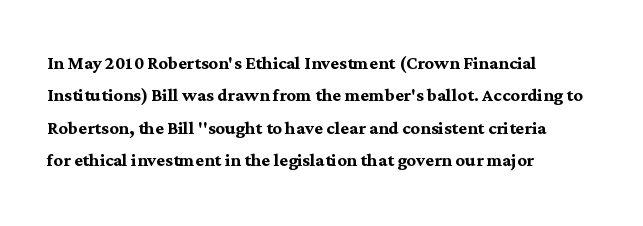
The space directly below the letters is spotless. A dark, heavy texture on the line: the type is bold. Every row of glyphs begins at an identical x-position on the left. Posture: vertical.
